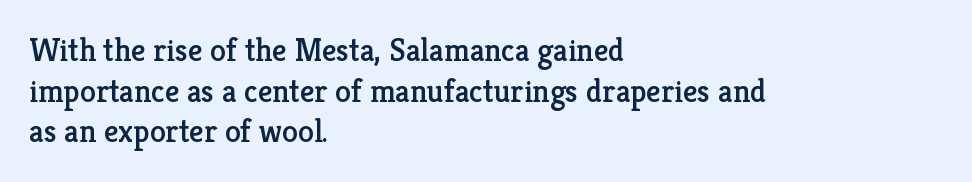
{"serif": "yes", "italic": "no", "width": "normal", "stroke_contrast": "low", "x_height": "medium", "monospaced": "no", "underline": "no", "align": "left", "line_spacing": "normal", "line_spacing_ratio": 1.27, "letter_spacing": "normal", "letter_spacing_em": 0.0, "glyph_px": 32}
